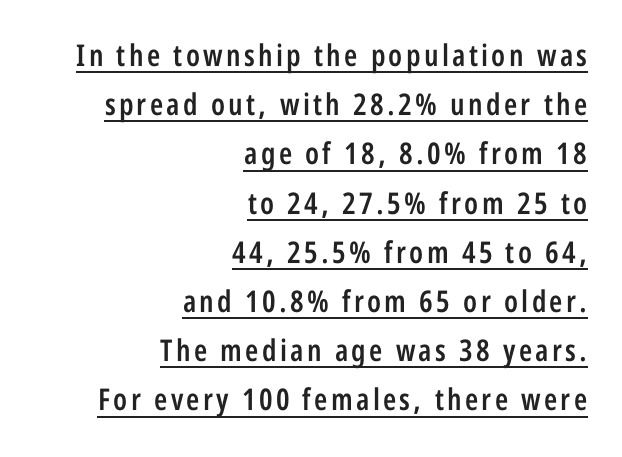
The image shows 30 px semibold, condensed sans-serif type, upright; set right-aligned, normal line spacing (1.64x), underlined; low stroke contrast and a large x-height.
